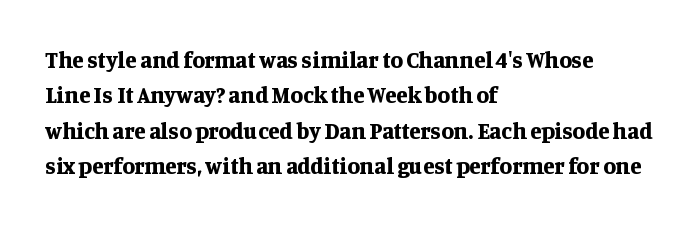
{"italic": "no", "bold": "yes", "underline": "no", "align": "left", "line_spacing": "normal", "line_spacing_ratio": 1.54, "letter_spacing": "normal", "letter_spacing_em": 0.0, "glyph_px": 23}
